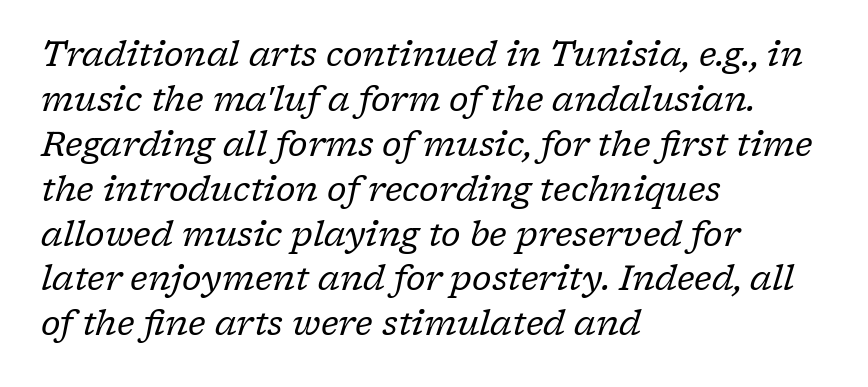
Q: Is the text bold? A: No.
Q: Is the text italic (slanted)? A: Yes, it leans right by about 17 degrees.
Q: Is the typeface a serif or a sans-serif typeface? A: Serif.
Q: Is the text underlined? A: No.
Q: How is the paragraph aligned? A: Left-aligned.
Q: Is the spacing between letters normal or unusually wide? A: Normal.
Q: Is the spacing between lines tight, normal or loose? A: Normal.
Q: Width (condensed, normal, or wide)? A: Normal.
Q: Stroke contrast? A: Low.
Q: x-height? A: Medium.
Q: Monospaced? A: No.
